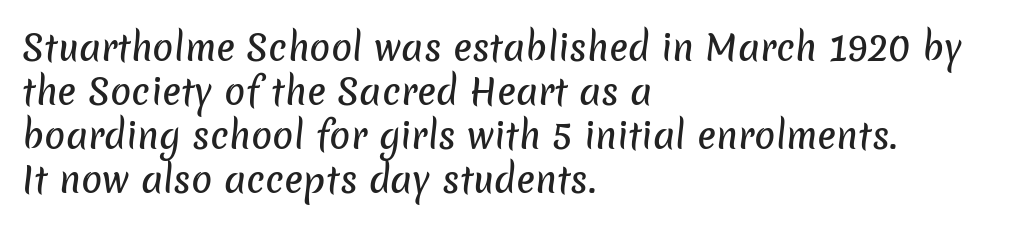
Q: Is the typeface a serif or a sans-serif typeface? A: Sans-serif.
Q: Is the text underlined? A: No.
Q: How is the paragraph aligned? A: Left-aligned.
Q: Is the spacing between letters normal or unusually wide? A: Normal.
Q: Is the spacing between lines tight, normal or loose? A: Normal.
Q: Width (condensed, normal, or wide)? A: Normal.
Q: Stroke contrast? A: Low.
Q: x-height? A: Medium.
Q: Monospaced? A: No.
